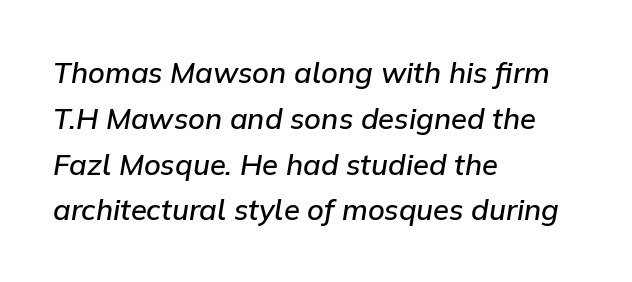
The image shows 29 px semibold type, italic (leaning right); set left-aligned, normal line spacing (1.58x), normal letter spacing, not underlined; low stroke contrast and a medium x-height.
